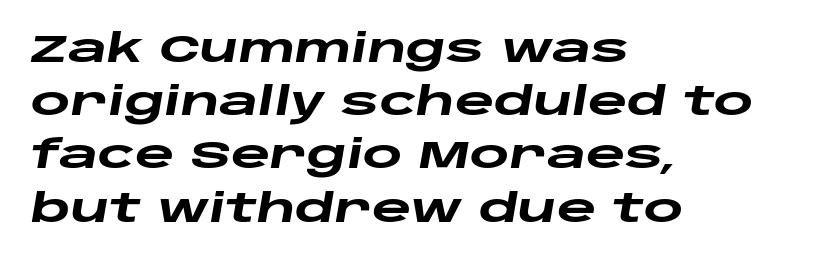
Q: Is the text bold? A: Yes.
Q: Is the text italic (slanted)? A: Yes, it leans right by about 10 degrees.
Q: Is the text underlined? A: No.
Q: How is the paragraph aligned? A: Left-aligned.
Q: Is the spacing between letters normal or unusually wide? A: Normal.
Q: Is the spacing between lines tight, normal or loose? A: Normal.
Q: Width (condensed, normal, or wide)? A: Wide.
Q: Stroke contrast? A: Low.
Q: x-height? A: Large.
Q: Monospaced? A: No.
